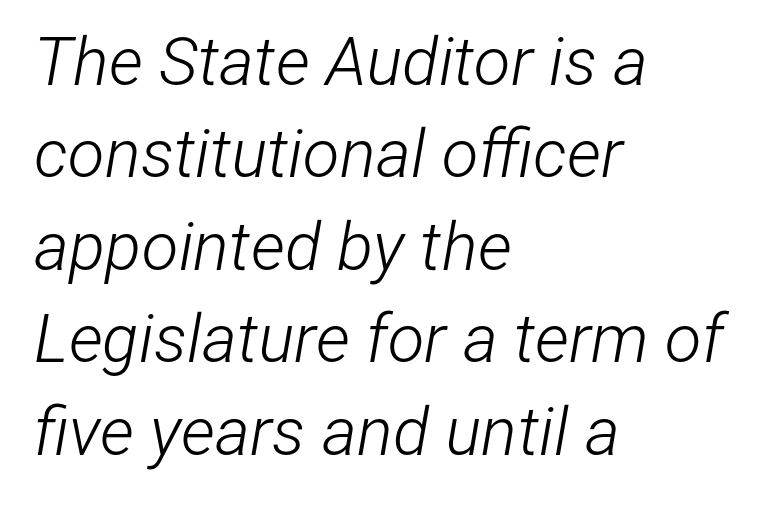
The image shows 67 px light, condensed type, italic (leaning right); set left-aligned, normal line spacing (1.38x), normal letter spacing, not underlined; low stroke contrast and a medium x-height.
